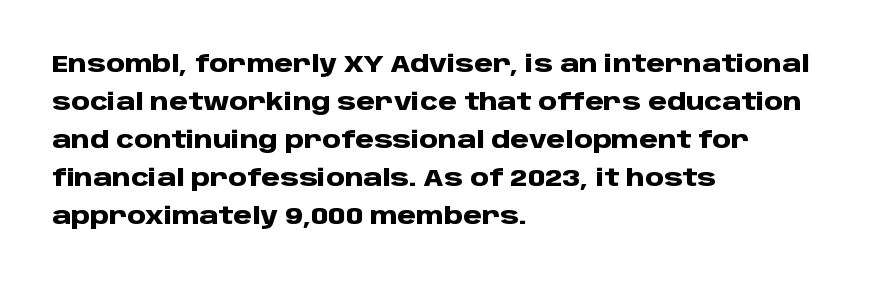
The space between consecutive lines is moderate. Alignment: flush left. The passage shown is not underscored anywhere. The type is set solid horizontally, with unmodified tracking. The characters look thick and weighty, a clear bold. Unlike italic type, these characters show no tilt at all.
